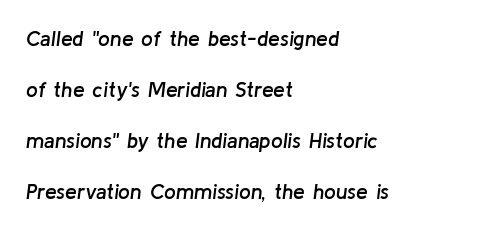
Q: Is the text bold? A: Semi-bold.
Q: Is the text italic (slanted)? A: Yes, it leans right by about 8 degrees.
Q: Is the text underlined? A: No.
Q: How is the paragraph aligned? A: Left-aligned.
Q: Is the spacing between letters normal or unusually wide? A: Normal.
Q: Is the spacing between lines tight, normal or loose? A: Loose.
